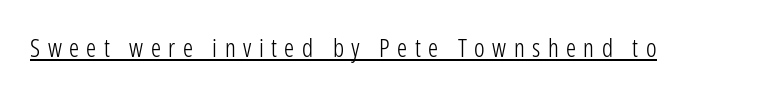
The image shows 25 px text type, upright; set unusually wide letter spacing (+0.3 em), underlined.
